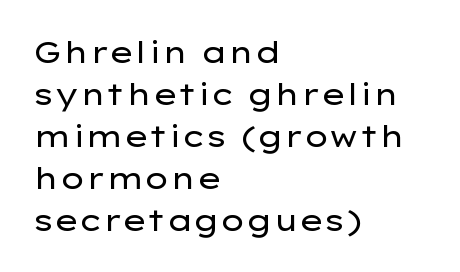
Weight: not bold — regular or lighter. You can tell it's not italic because the verticals are truly vertical. These lines are rendered in a variable-pitch font. Between one letter and the next there's only the usual sliver of space. Each new line begins a customary step beneath the previous one. Stroke terminals: plain, sans-serif.
